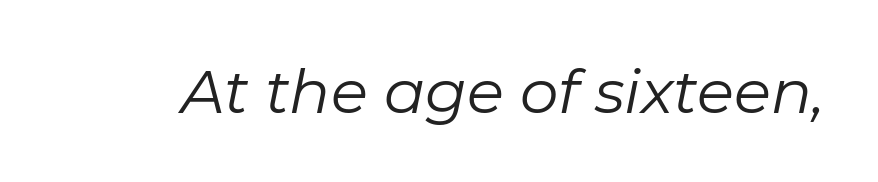
Q: Is the text bold? A: No.
Q: Is the text italic (slanted)? A: Yes, it leans right by about 11 degrees.
Q: Is the text underlined? A: No.
Q: Is the spacing between letters normal or unusually wide? A: Normal.
Q: Width (condensed, normal, or wide)? A: Normal.
Q: Stroke contrast? A: Low.
Q: x-height? A: Medium.
Q: Monospaced? A: No.
